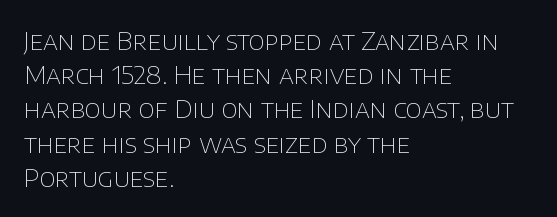
Q: Is the text bold? A: No.
Q: Is the text italic (slanted)? A: No, it is upright.
Q: Is the text underlined? A: No.
Q: How is the paragraph aligned? A: Left-aligned.
Q: Is the spacing between letters normal or unusually wide? A: Normal.
Q: Is the spacing between lines tight, normal or loose? A: Normal.
